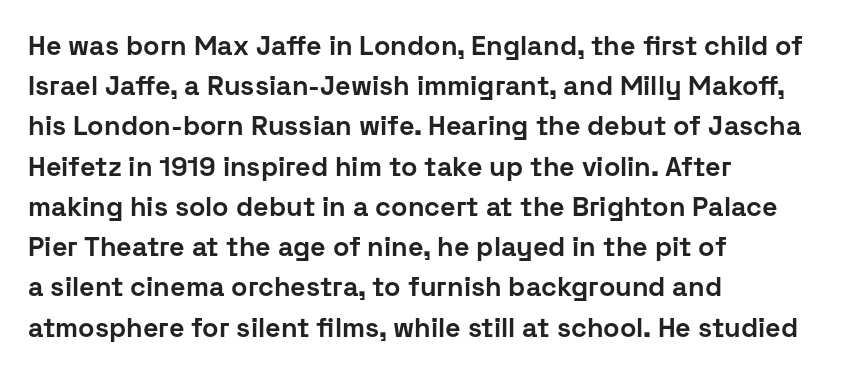
Q: Is the text bold? A: Yes.
Q: Is the text italic (slanted)? A: No, it is upright.
Q: Is the text underlined? A: No.
Q: How is the paragraph aligned? A: Left-aligned.
Q: Is the spacing between letters normal or unusually wide? A: Normal.
Q: Is the spacing between lines tight, normal or loose? A: Normal.
